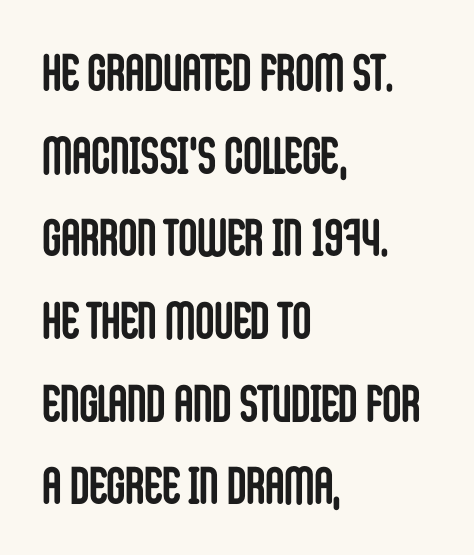
The image shows 52 px semibold, condensed sans-serif type, upright; set left-aligned, normal line spacing (1.59x), normal letter spacing, not underlined; low stroke contrast and a large x-height.
